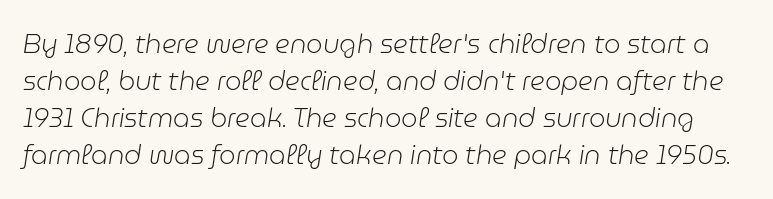
{"italic": "yes", "lean": "right", "slant_degrees": 9, "bold": "no", "underline": "no", "line_spacing": "normal", "line_spacing_ratio": 1.42, "letter_spacing": "normal", "letter_spacing_em": 0.0, "glyph_px": 26}
